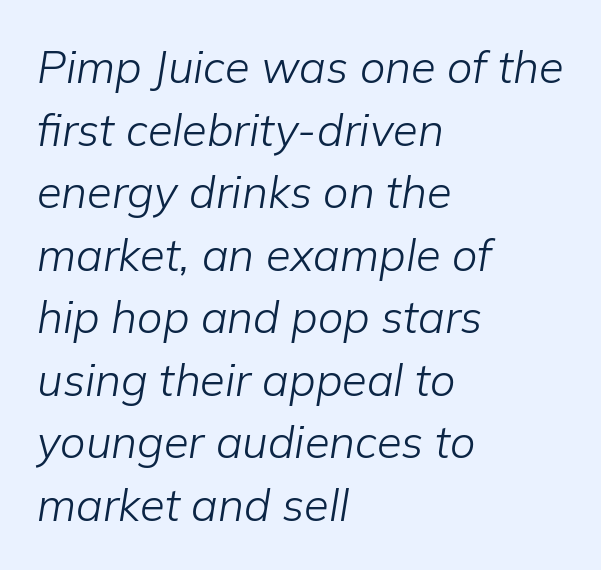
{"italic": "yes", "lean": "right", "slant_degrees": 9, "bold": "no", "weight": "light", "width": "normal", "stroke_contrast": "low", "x_height": "medium", "monospaced": "no", "underline": "no", "align": "left", "line_spacing": "normal", "line_spacing_ratio": 1.39, "letter_spacing": "normal", "letter_spacing_em": 0.0, "glyph_px": 45}
